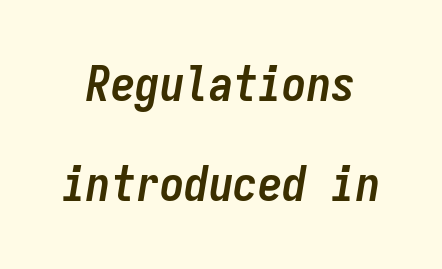
The image shows 49 px semibold, condensed type, italic (leaning right), monospaced; set loose line spacing (2.05x), normal letter spacing, not underlined; low stroke contrast and a medium x-height.
